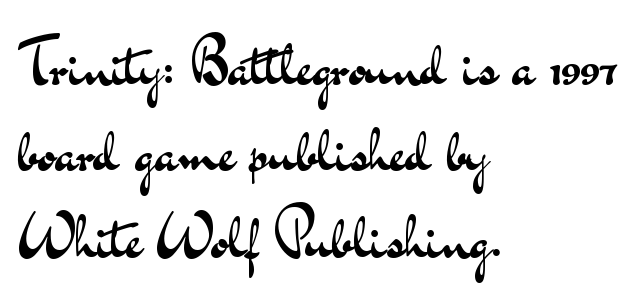
Visually the block forms a straight wall on the left and a jagged coastline on the right. Each word holds together tightly as a unit, with standard inter-letter gaps. Letterform terminals end flat and unadorned throughout the passage. Stem width sits at or under what a default text font uses. A clean baseline with only descenders dipping below it.
